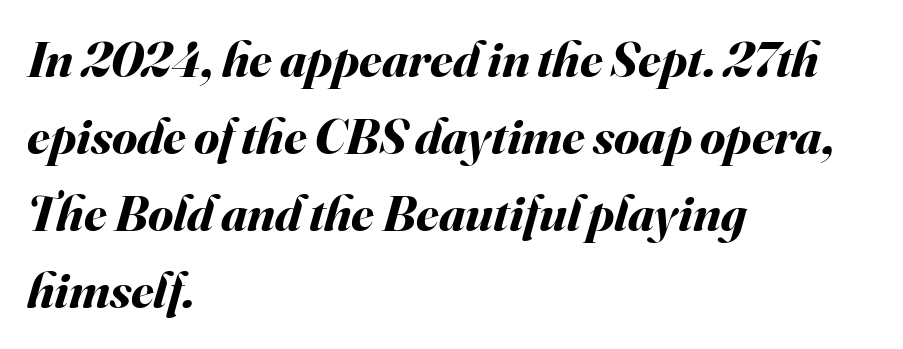
The image shows 51 px bold type, italic (leaning right); set left-aligned, normal line spacing (1.51x), normal letter spacing, not underlined; medium stroke contrast and a small x-height.
